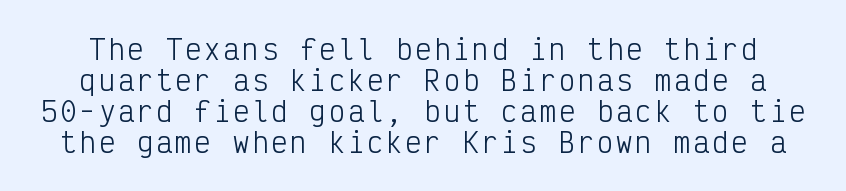
Q: Is the text bold? A: No.
Q: Is the text italic (slanted)? A: No, it is upright.
Q: Is the text underlined? A: No.
Q: Is the spacing between lines tight, normal or loose? A: Tight.
